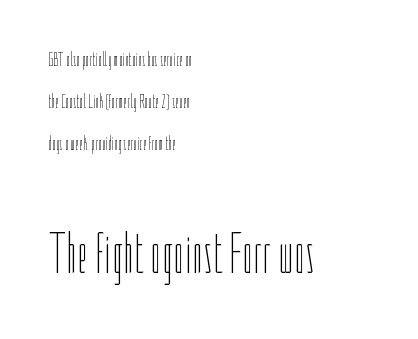
The image shows 58 px thin, condensed type, upright; set left-aligned, loose line spacing (2.2x), normal letter spacing, not underlined; the second (bottom) block is 3.05x larger; low stroke contrast and a medium x-height.
